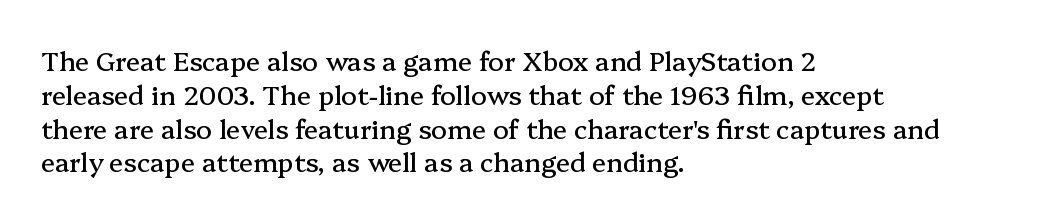
The image shows 26 px text type, upright; set left-aligned, normal line spacing (1.3x), normal letter spacing, not underlined.
